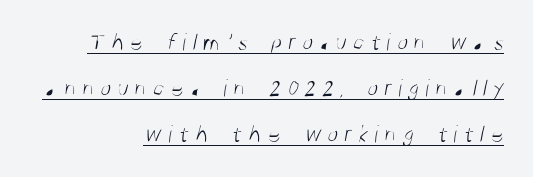
The image shows 25 px text type; set right-aligned, line spacing 1.84x, unusually wide letter spacing (+0.24 em), underlined.
